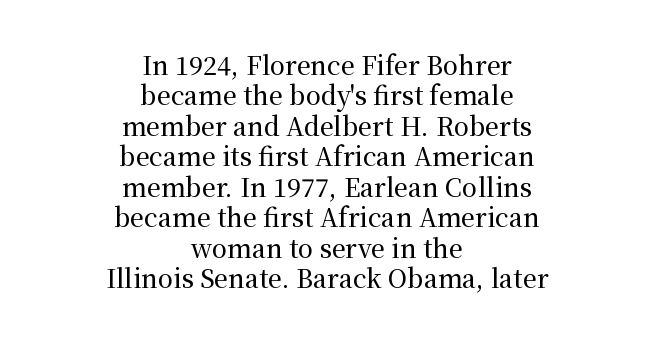
{"italic": "no", "underline": "no", "align": "center", "line_spacing_ratio": 1.22, "letter_spacing": "normal", "letter_spacing_em": 0.0, "glyph_px": 25}
